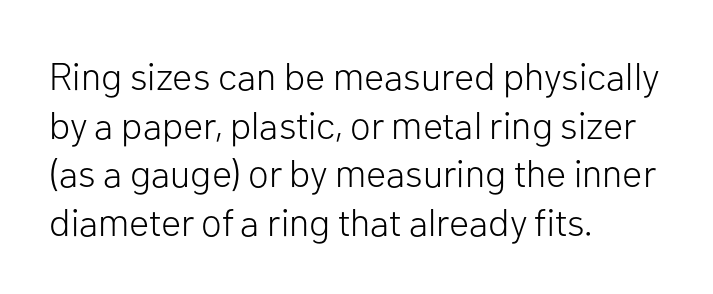
Which margin do the lines hug? The left one — the right edge is uneven. Each row of text sits above clean, open space. Type style note: lacks serifs. Every character sits straight up, as roman type does.
